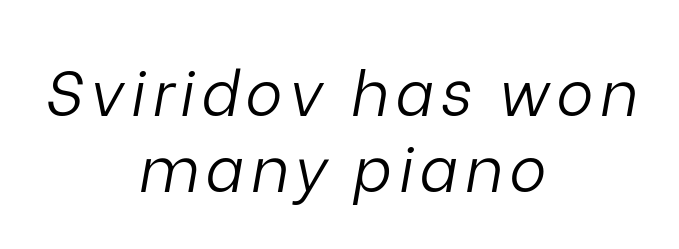
The image shows 63 px light type, italic (leaning right); set centered, line spacing 1.2x, not underlined; low stroke contrast and a medium x-height.
